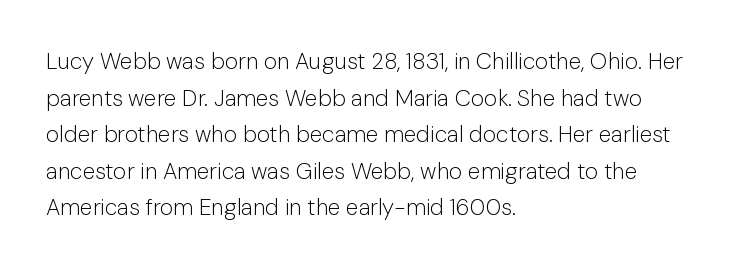
{"italic": "no", "bold": "no", "underline": "no", "align": "left", "line_spacing": "normal", "line_spacing_ratio": 1.59, "letter_spacing": "normal", "letter_spacing_em": 0.0, "glyph_px": 23}
